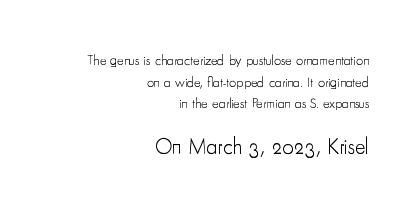
Q: Is the text bold? A: No.
Q: Is the text italic (slanted)? A: No, it is upright.
Q: Is the text underlined? A: No.
Q: How is the paragraph aligned? A: Right-aligned.
Q: Is the spacing between letters normal or unusually wide? A: Normal.
Q: Is the spacing between lines tight, normal or loose? A: Normal.
Q: Which block of text is set in a larger size, the first (top) or the second (bottom)? A: The second (bottom) one.
